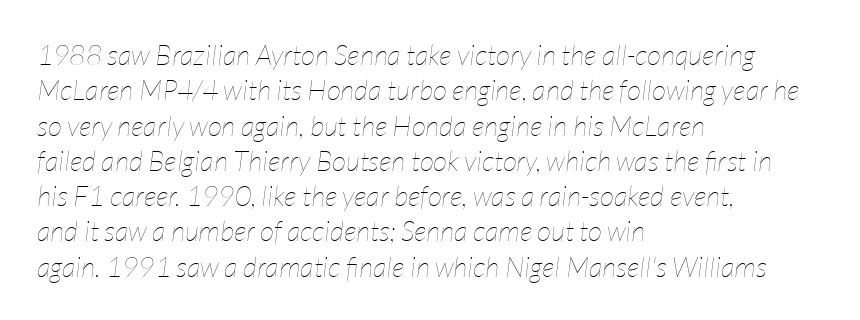
Q: Is the text bold? A: No.
Q: Is the text italic (slanted)? A: Yes, it leans right by about 7 degrees.
Q: Is the text underlined? A: No.
Q: How is the paragraph aligned? A: Left-aligned.
Q: Is the spacing between letters normal or unusually wide? A: Normal.
Q: Is the spacing between lines tight, normal or loose? A: Normal.
Q: Width (condensed, normal, or wide)? A: Condensed.
Q: Stroke contrast? A: Low.
Q: x-height? A: Medium.
Q: Monospaced? A: No.
